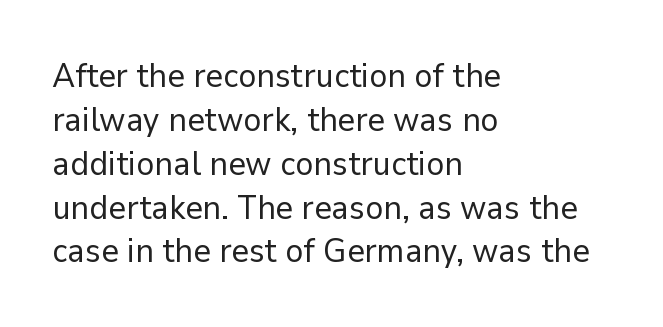
Q: Is the text bold? A: No.
Q: Is the text italic (slanted)? A: No, it is upright.
Q: Is the typeface a serif or a sans-serif typeface? A: Sans-serif.
Q: Is the text underlined? A: No.
Q: How is the paragraph aligned? A: Left-aligned.
Q: Is the spacing between letters normal or unusually wide? A: Normal.
Q: Is the spacing between lines tight, normal or loose? A: Normal.
Q: Width (condensed, normal, or wide)? A: Normal.
Q: Stroke contrast? A: Low.
Q: x-height? A: Medium.
Q: Monospaced? A: No.
